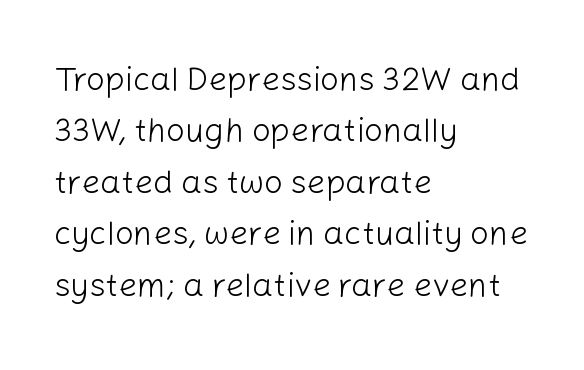
The face used here is proportionally spaced, like ordinary book or web type. The typeface chosen for these lines omits serifs. The passage shown is not bold in any degree. A clean baseline with only descenders dipping below it. The setting favours the left margin, as ordinary paragraphs usually do.
